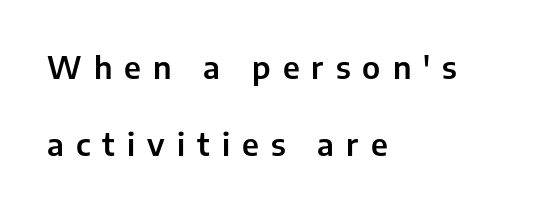
Descender tails drop into unmarked territory. Is this a fixed-width face? No — the glyphs have proportional, varying widths. Style check: upright. Successive baselines arrive slowly, with a big drop between each. The text was rendered using a sans face with plain stroke endings. Does extra space separate the letters? Yes, quite a lot of it.
